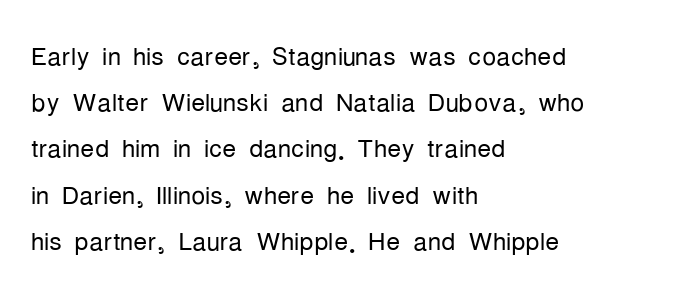
Q: Is the text bold? A: No.
Q: Is the text italic (slanted)? A: No, it is upright.
Q: Is the typeface a serif or a sans-serif typeface? A: Sans-serif.
Q: Is the text underlined? A: No.
Q: How is the paragraph aligned? A: Left-aligned.
Q: Is the spacing between letters normal or unusually wide? A: Normal.
Q: Is the spacing between lines tight, normal or loose? A: Normal.
Q: Width (condensed, normal, or wide)? A: Condensed.
Q: Stroke contrast? A: Low.
Q: x-height? A: Medium.
Q: Monospaced? A: No.
